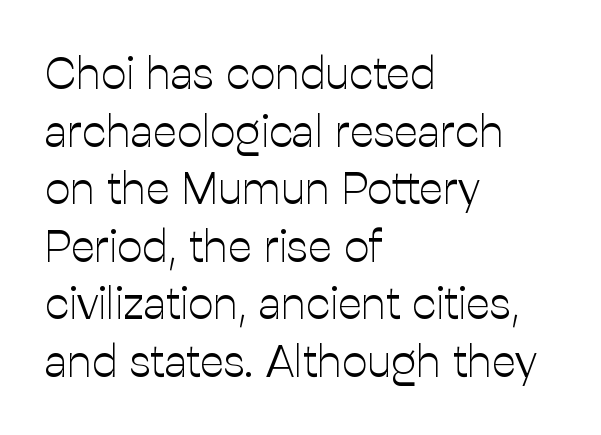
Q: Is the text bold? A: No.
Q: Is the text italic (slanted)? A: No, it is upright.
Q: Is the typeface a serif or a sans-serif typeface? A: Sans-serif.
Q: Is the text underlined? A: No.
Q: How is the paragraph aligned? A: Left-aligned.
Q: Is the spacing between letters normal or unusually wide? A: Normal.
Q: Is the spacing between lines tight, normal or loose? A: Normal.
Q: Width (condensed, normal, or wide)? A: Normal.
Q: Stroke contrast? A: Low.
Q: x-height? A: Medium.
Q: Monospaced? A: No.
